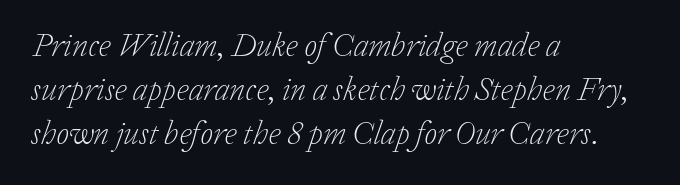
{"serif": "yes", "italic": "yes", "lean": "right", "slant_degrees": 20, "bold": "no", "weight": "light", "width": "normal", "stroke_contrast": "low", "x_height": "medium", "monospaced": "no", "underline": "no", "align": "left", "line_spacing": "normal", "line_spacing_ratio": 1.34, "letter_spacing": "normal", "letter_spacing_em": 0.0, "glyph_px": 33}
